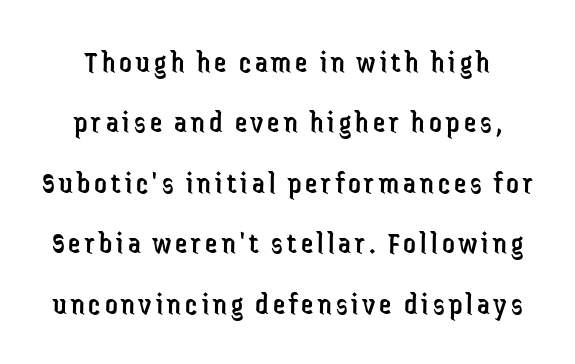
The image shows 31 px regular-weight, condensed sans-serif type, upright; set loose line spacing (1.95x), not underlined; low stroke contrast and a medium x-height.
